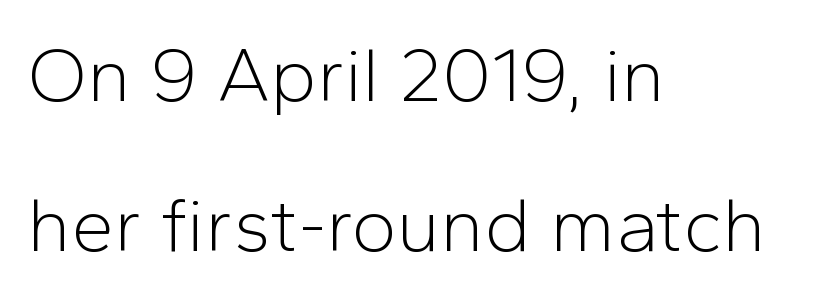
The image shows 77 px light sans-serif type, upright; set left-aligned, loose line spacing (1.95x), normal letter spacing, not underlined; low stroke contrast and a medium x-height.
